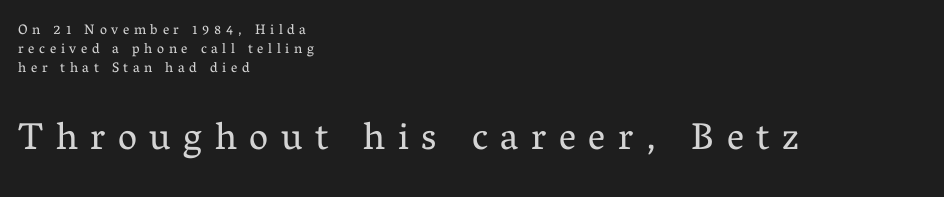
The image shows 38 px regular-weight serif type, upright; set left-aligned, normal line spacing (1.35x), unusually wide letter spacing (+0.33 em), not underlined; the second (bottom) block is 2.71x larger; medium stroke contrast and a medium x-height.
